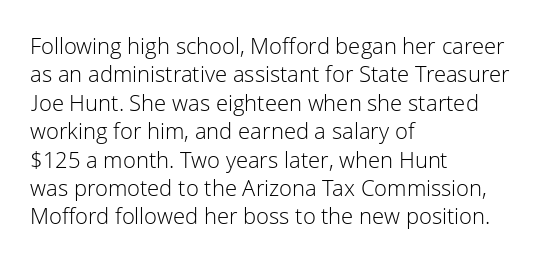
{"italic": "no", "bold": "no", "underline": "no", "align": "left", "line_spacing": "normal", "line_spacing_ratio": 1.29, "letter_spacing": "normal", "letter_spacing_em": 0.0, "glyph_px": 22}
